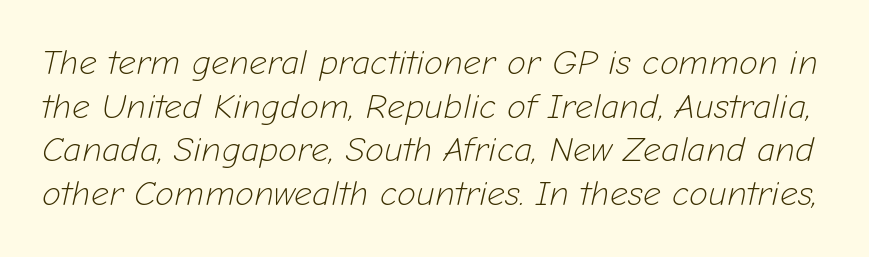
Clear beneath every line of the passage. Line spacing here is normal. Notice how the stems are inclined rather than vertical — that's the hallmark of italics. The tracking reads as untouched default to a designer's eye.
